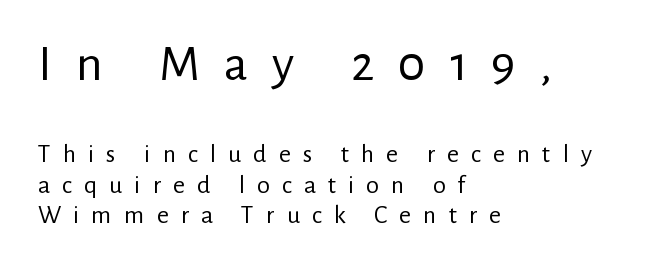
{"serif": "no", "italic": "no", "bold": "no", "weight": "regular", "width": "normal", "stroke_contrast": "low", "x_height": "medium", "monospaced": "no", "underline": "no", "align": "left", "line_spacing_ratio": 1.18, "letter_spacing": "wide", "letter_spacing_em": 0.46, "larger_block": "first", "size_ratio": 2.0, "glyph_px": 52}
